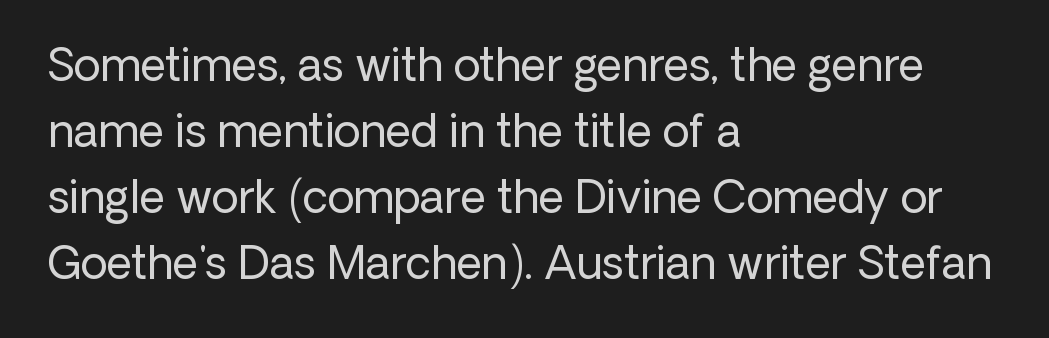
This is sans-serif lettering, the kind often seen on screens and signage. Notice how the stems are strictly vertical — no italics here. The lines in this sample share a left origin and differ only in where they stop. Stroke thickness stays within the range of a standard reading face or lighter.
